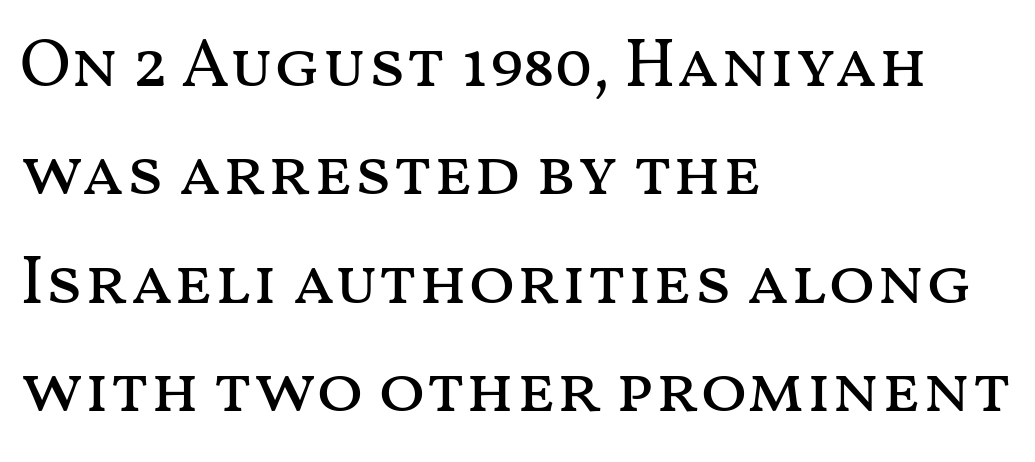
{"italic": "no", "bold": "no", "weight": "regular", "width": "wide", "stroke_contrast": "medium", "x_height": "medium", "monospaced": "no", "underline": "no", "align": "left", "line_spacing": "normal", "line_spacing_ratio": 1.57, "letter_spacing": "normal", "letter_spacing_em": 0.0, "glyph_px": 69}
